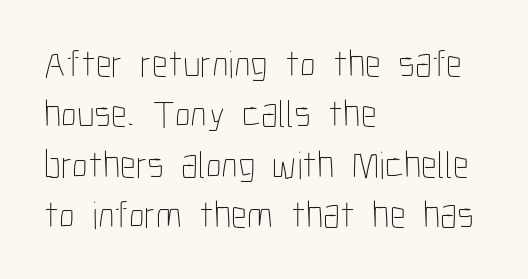
The image shows 39 px thin, condensed type, upright; set left-aligned, normal line spacing (1.29x), normal letter spacing, not underlined; low stroke contrast and a medium x-height.
